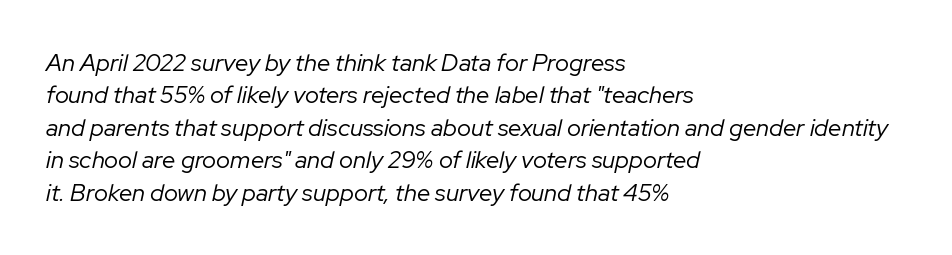
{"italic": "yes", "lean": "right", "slant_degrees": 12, "bold": "no", "underline": "no", "align": "left", "line_spacing": "normal", "line_spacing_ratio": 1.35, "letter_spacing": "normal", "letter_spacing_em": 0.0, "glyph_px": 24}
